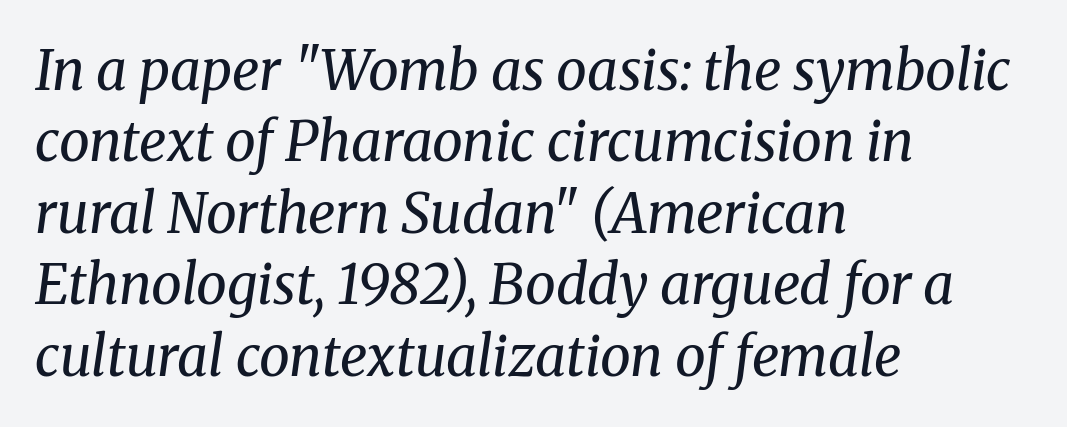
The image shows 55 px regular-weight serif type, italic (leaning right); set left-aligned, normal line spacing (1.3x), normal letter spacing, not underlined; medium stroke contrast and a medium x-height.
